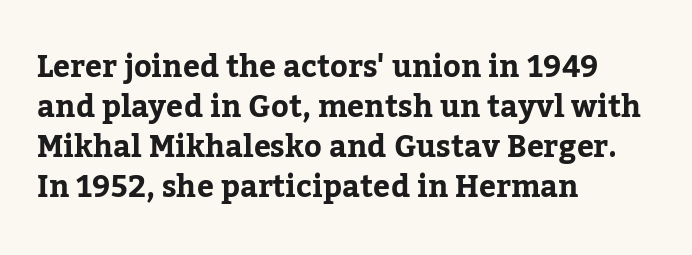
The image shows 30 px serif type, upright; set left-aligned, normal line spacing (1.33x), normal letter spacing, not underlined; low stroke contrast and a medium x-height.
